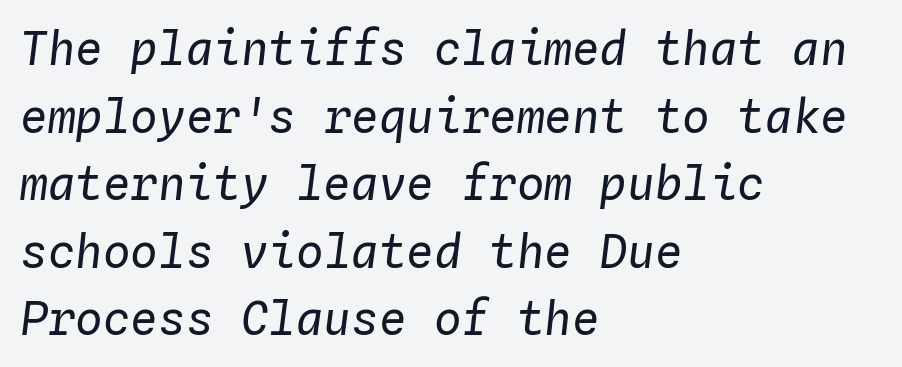
Slanted lettering throughout. What stands out about the letter spacing? Nothing — it is the standard amount. Think of a typewriter: that constant character pitch is what you see here. The typesetting does not lean heavy: it is not bold. The space beneath each line is pristine and unruled. Does the copy run flush right? No — it runs flush left.
